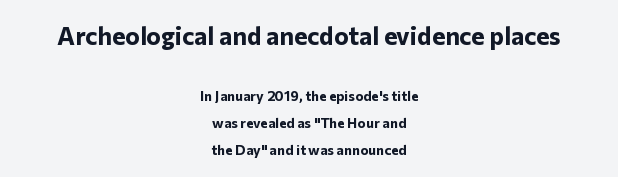
Rendered with straight, roman letterforms. The characters look thick and weighty, a clear bold. The upper block of text is set noticeably larger than the block beneath it. The rendering positions every line midway between the sides. Observe the ordinary spacing: letters are neighbours, not strangers. Whoever set this chose breathing room over compactness in the vertical rhythm.
